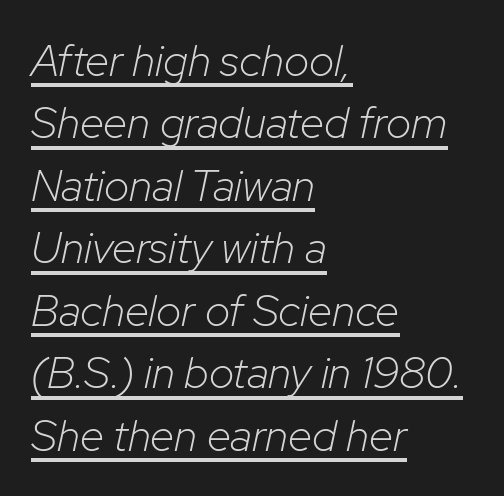
The image shows 44 px light type, italic (leaning right); set left-aligned, normal line spacing (1.42x), normal letter spacing, underlined; low stroke contrast and a medium x-height.
